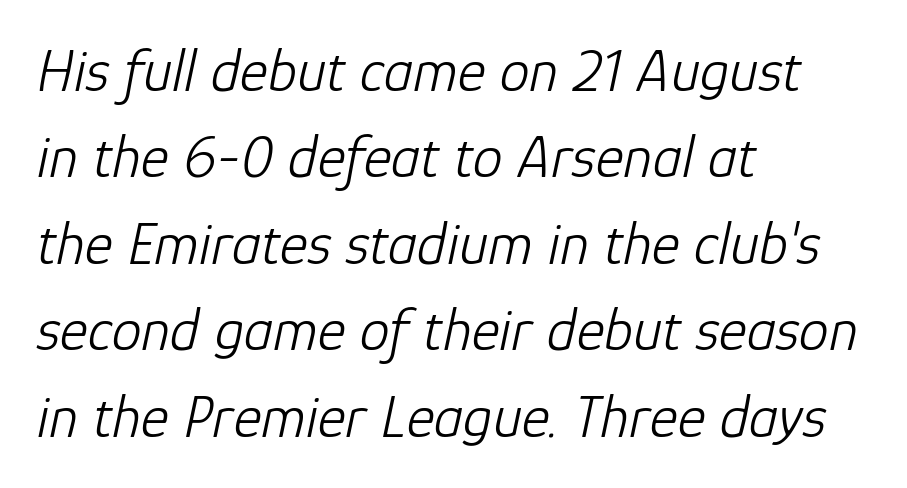
The image shows 60 px light type, italic (leaning right); set left-aligned, normal line spacing (1.44x), normal letter spacing, not underlined; low stroke contrast and a medium x-height.
